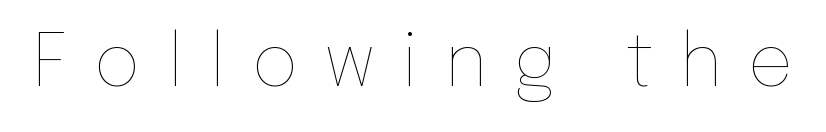
The axis of the letterforms is exactly vertical. Glyph-to-glyph distance is far greater than everyday printed text. The area under the type is left untouched. You could not count columns in this text — the font is proportionally spaced. Vertical stems look standard width or narrower in stroke.
